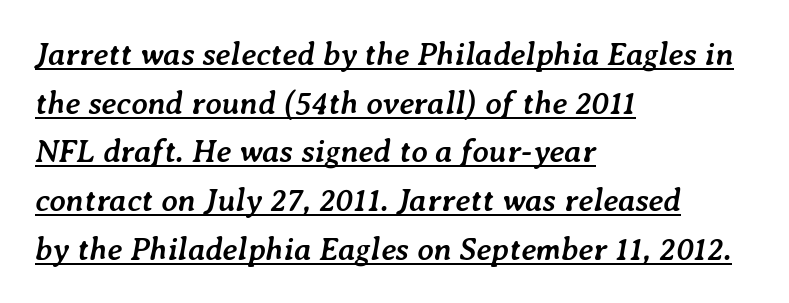
The image shows 32 px semibold type, italic (leaning right); set left-aligned, normal line spacing (1.52x), normal letter spacing, underlined; low stroke contrast and a medium x-height.
